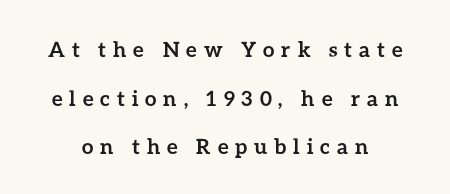
These words are printed bold, with thick strokes throughout. Words float on clear page, feet unadorned. The rendering uses a large line-height, opening up the rows. Does extra space separate the letters? Yes, quite a lot of it. This is roman type, the default non-slanted kind.
